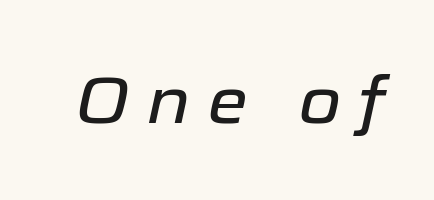
{"italic": "yes", "lean": "right", "slant_degrees": 12, "width": "normal", "stroke_contrast": "low", "x_height": "medium", "monospaced": "no", "underline": "no", "letter_spacing": "wide", "letter_spacing_em": 0.25, "glyph_px": 66}
